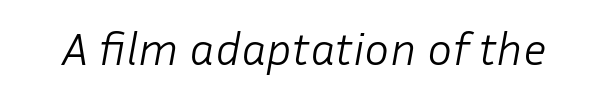
{"italic": "yes", "lean": "right", "slant_degrees": 10, "bold": "no", "weight": "light", "width": "normal", "stroke_contrast": "low", "x_height": "medium", "monospaced": "no", "underline": "no", "letter_spacing": "normal", "letter_spacing_em": 0.0, "glyph_px": 47}
